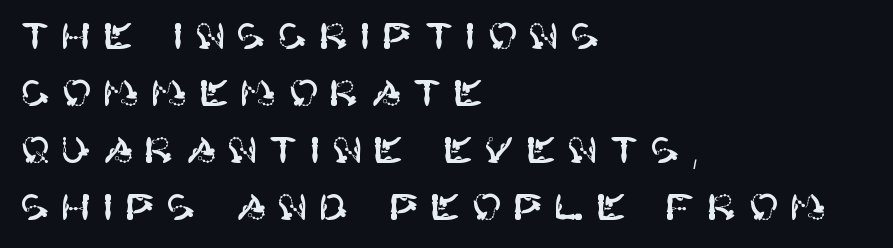
The image shows 36 px sans-serif type, upright; set left-aligned, normal line spacing (1.58x), unusually wide letter spacing (+0.31 em), not underlined; high stroke contrast and a large x-height.
